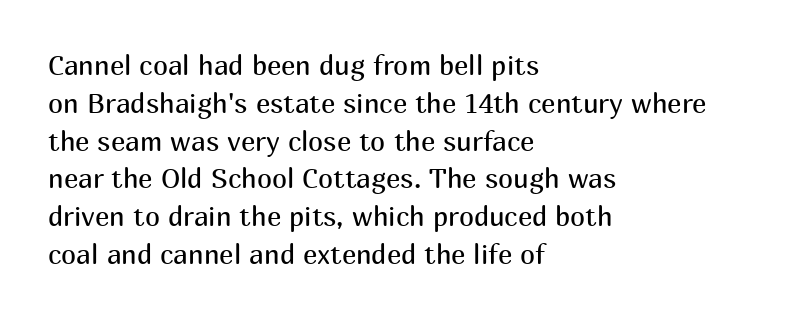
The image shows 27 px text type, upright; set left-aligned, normal line spacing (1.4x), normal letter spacing, not underlined.
